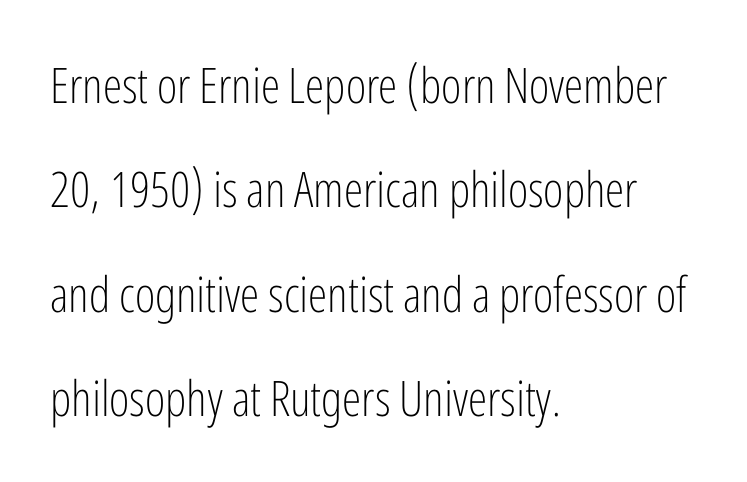
Character widths vary here, with narrow letters taking less room than wide ones. Descender tails drop into unmarked territory. In terms of leading, this rendering errs on the spacious side. This rendering leaves character spacing at its baseline value. Are there feet on the stems? There aren't — it's a sans.
